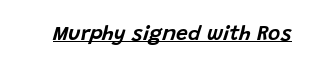
{"italic": "yes", "lean": "right", "slant_degrees": 15, "underline": "yes", "letter_spacing": "normal", "letter_spacing_em": 0.0, "glyph_px": 21}
